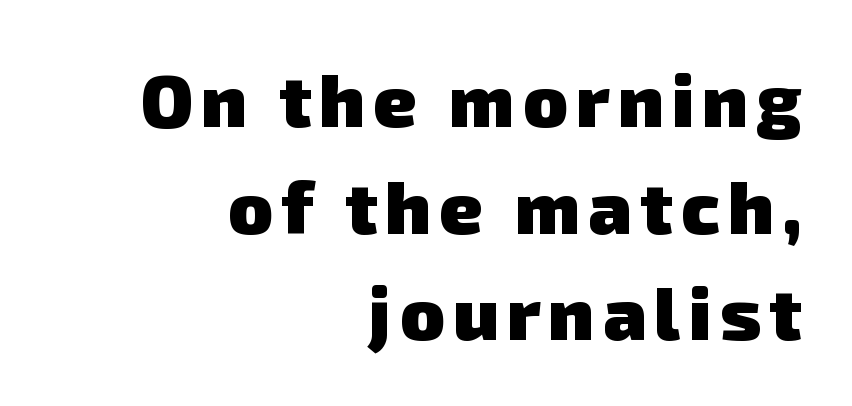
The image shows 74 px heavy sans-serif type; set right-aligned, normal line spacing (1.44x), not underlined; low stroke contrast and a medium x-height.
